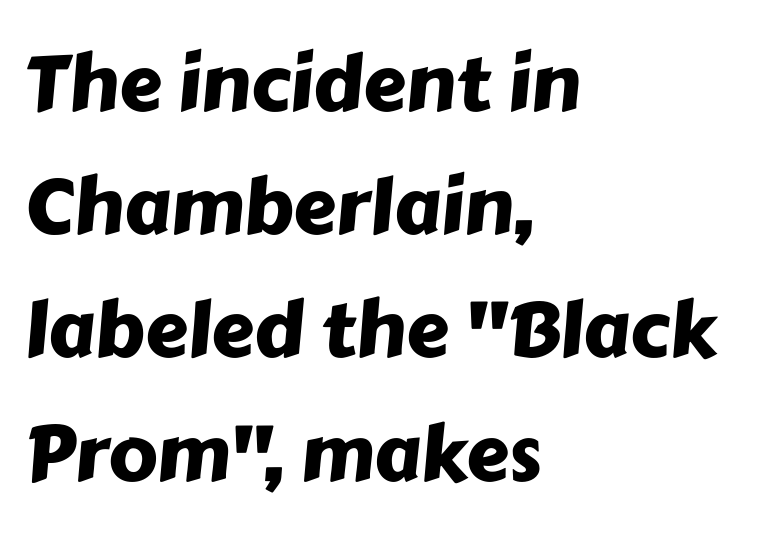
I'd call this a sans setting — the letters go barefoot. Regular leading. Proportional: the letters do not fall into vertical columns. No extra tracking has been applied to these lines.
